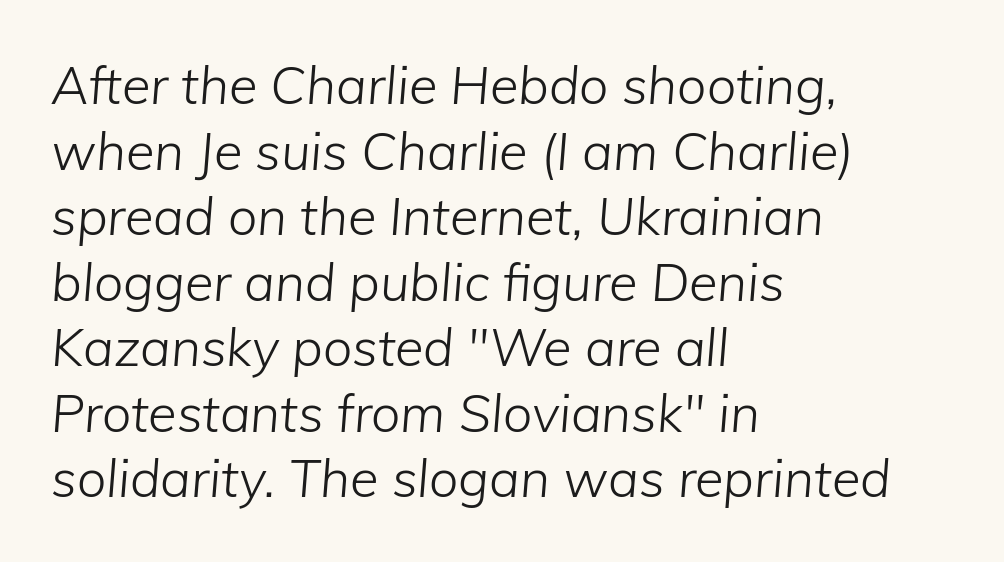
The image shows 52 px light type, italic (leaning right); set left-aligned, normal line spacing (1.26x), normal letter spacing, not underlined; low stroke contrast and a medium x-height.
